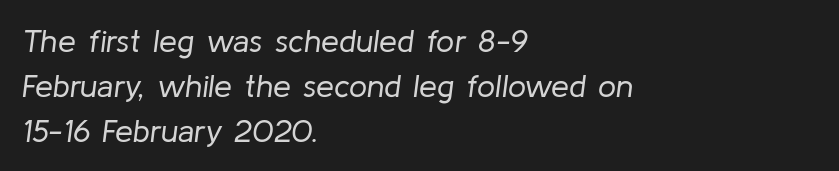
{"italic": "yes", "lean": "right", "slant_degrees": 8, "bold": "no", "weight": "regular", "width": "normal", "stroke_contrast": "low", "x_height": "medium", "monospaced": "no", "underline": "no", "align": "left", "line_spacing": "normal", "line_spacing_ratio": 1.4, "letter_spacing": "normal", "letter_spacing_em": 0.0, "glyph_px": 32}
